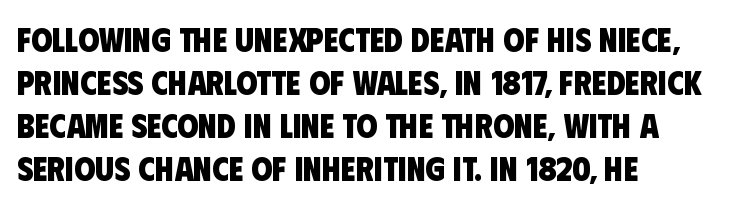
{"serif": "no", "bold": "yes", "weight": "heavy", "width": "condensed", "stroke_contrast": "low", "x_height": "large", "monospaced": "no", "underline": "no", "align": "left", "line_spacing": "normal", "line_spacing_ratio": 1.26, "letter_spacing": "normal", "letter_spacing_em": 0.0, "glyph_px": 34}
